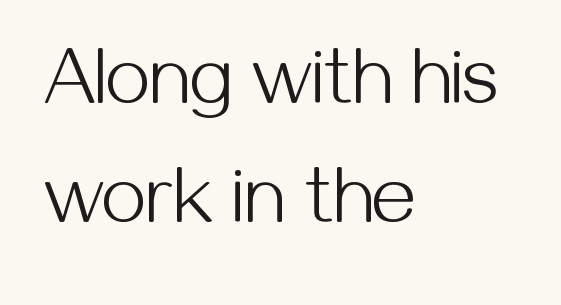
The image shows 79 px light sans-serif type, upright; set left-aligned, normal line spacing (1.51x), normal letter spacing, not underlined; medium stroke contrast and a medium x-height.
